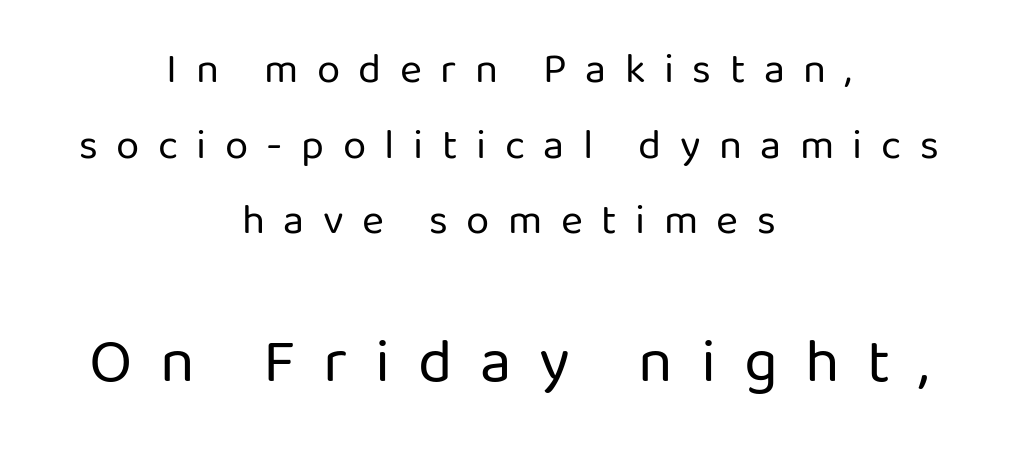
The gaps between neighbouring characters are conspicuously large. Ascenders rise straight up at ninety degrees. To sum up the face: it is a sans, with no serifs. Is this a fixed-width face? No — the glyphs have proportional, varying widths.
